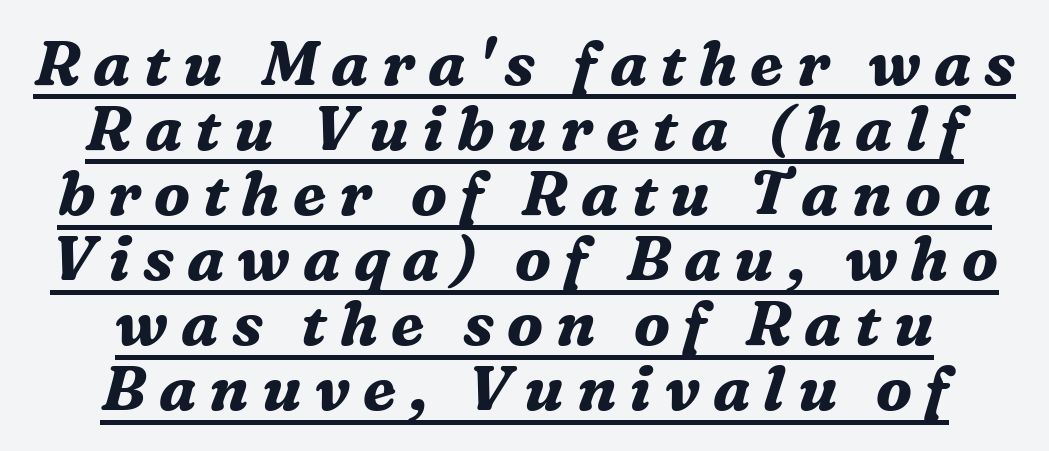
The image shows 62 px bold serif type, italic (leaning right); set centered, tight line spacing (1.05x), unusually wide letter spacing (+0.21 em), underlined; medium stroke contrast and a medium x-height.
